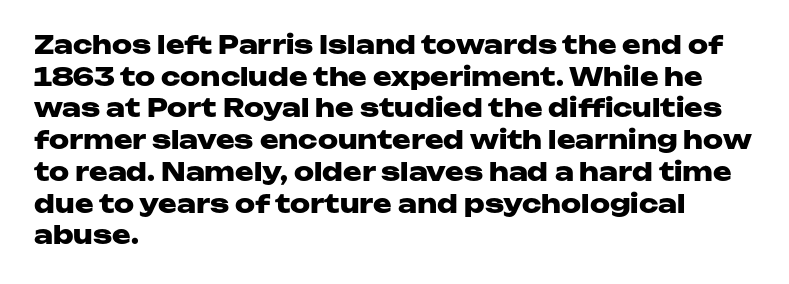
{"italic": "no", "bold": "yes", "underline": "no", "align": "left", "line_spacing": "normal", "line_spacing_ratio": 1.27, "letter_spacing": "normal", "letter_spacing_em": 0.0, "glyph_px": 25}
